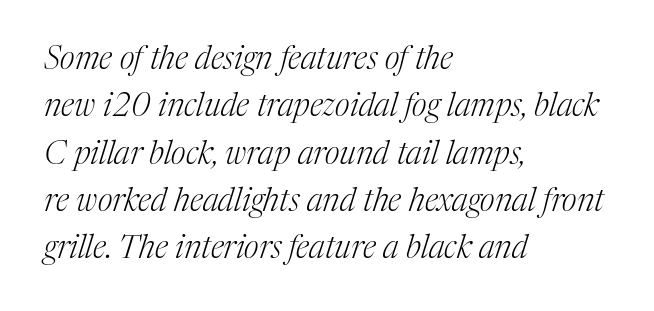
The image shows 32 px light serif type, italic (leaning right); set left-aligned, normal line spacing (1.48x), normal letter spacing, not underlined; medium stroke contrast and a medium x-height.
